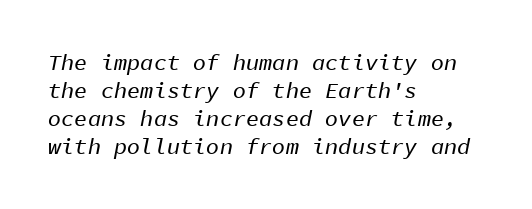
Q: Is the text italic (slanted)? A: Yes, it leans right by about 11 degrees.
Q: Is the text underlined? A: No.
Q: How is the paragraph aligned? A: Left-aligned.
Q: Is the spacing between letters normal or unusually wide? A: Normal.
Q: Is the spacing between lines tight, normal or loose? A: Normal.
